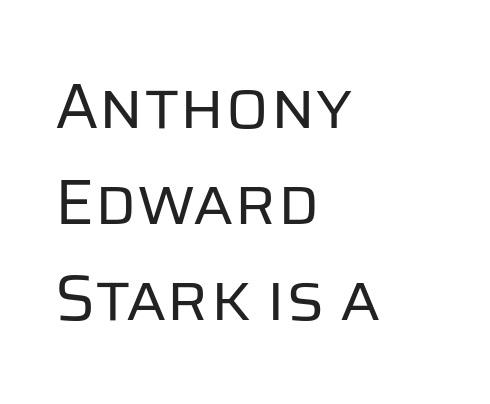
The image shows 64 px regular-weight sans-serif type, upright; set left-aligned, normal line spacing (1.5x), normal letter spacing, not underlined; low stroke contrast and a large x-height.
